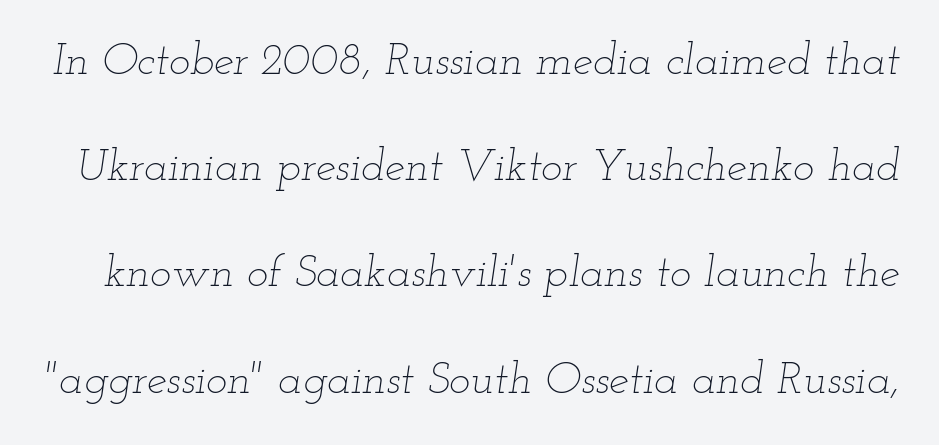
The image shows 45 px thin, wide type, italic (leaning right); set loose line spacing (2.36x), normal letter spacing, not underlined; low stroke contrast and a small x-height.
